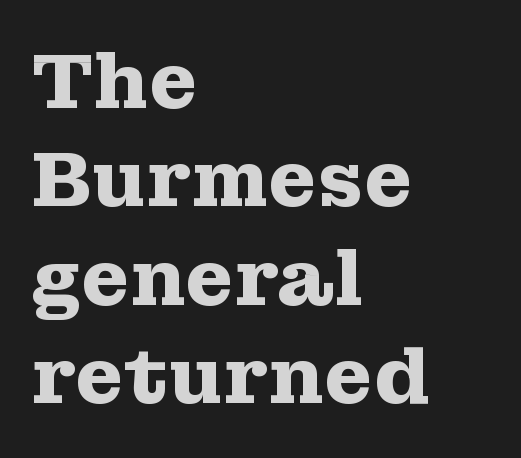
The image shows 78 px heavy, wide serif type, upright; set left-aligned, normal line spacing (1.26x), normal letter spacing, not underlined; medium stroke contrast and a medium x-height.
